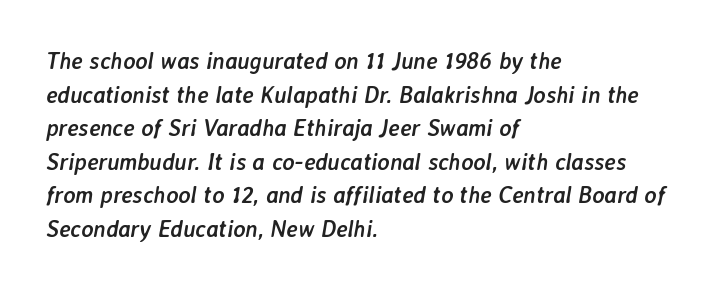
The typography opts for an oblique posture over an upright one. This is heavy type, rendered in bold. Compared with typical paragraphs, the rows here are spaced about the same. A classic flush-left, rag-right setting is used for this passage.
